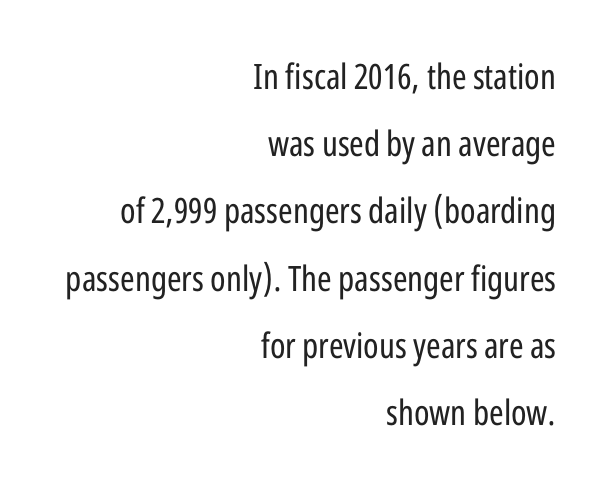
Q: Is the text bold? A: No.
Q: Is the text italic (slanted)? A: No, it is upright.
Q: Is the typeface a serif or a sans-serif typeface? A: Sans-serif.
Q: Is the text underlined? A: No.
Q: How is the paragraph aligned? A: Right-aligned.
Q: Is the spacing between letters normal or unusually wide? A: Normal.
Q: Is the spacing between lines tight, normal or loose? A: Loose.
Q: Width (condensed, normal, or wide)? A: Condensed.
Q: Stroke contrast? A: Low.
Q: x-height? A: Medium.
Q: Monospaced? A: No.
